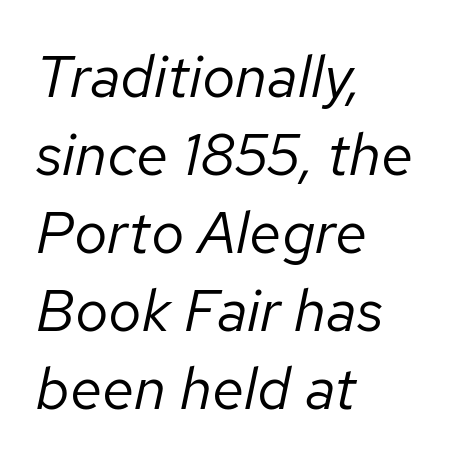
The image shows 59 px regular-weight type, italic (leaning right); set left-aligned, normal line spacing (1.32x), normal letter spacing, not underlined; low stroke contrast and a medium x-height.
